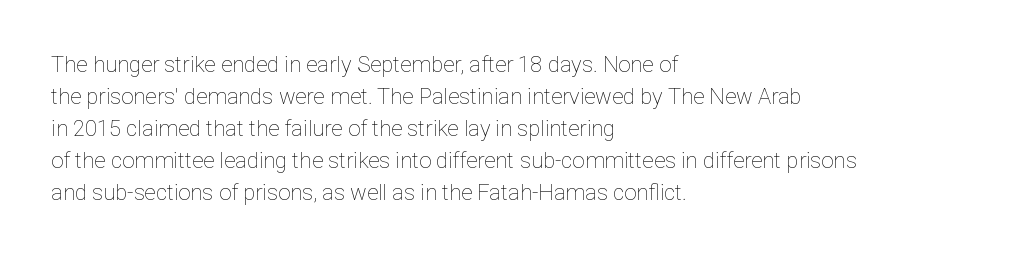
{"italic": "no", "bold": "no", "underline": "no", "align": "left", "line_spacing": "normal", "line_spacing_ratio": 1.46, "letter_spacing": "normal", "letter_spacing_em": 0.0, "glyph_px": 22}
